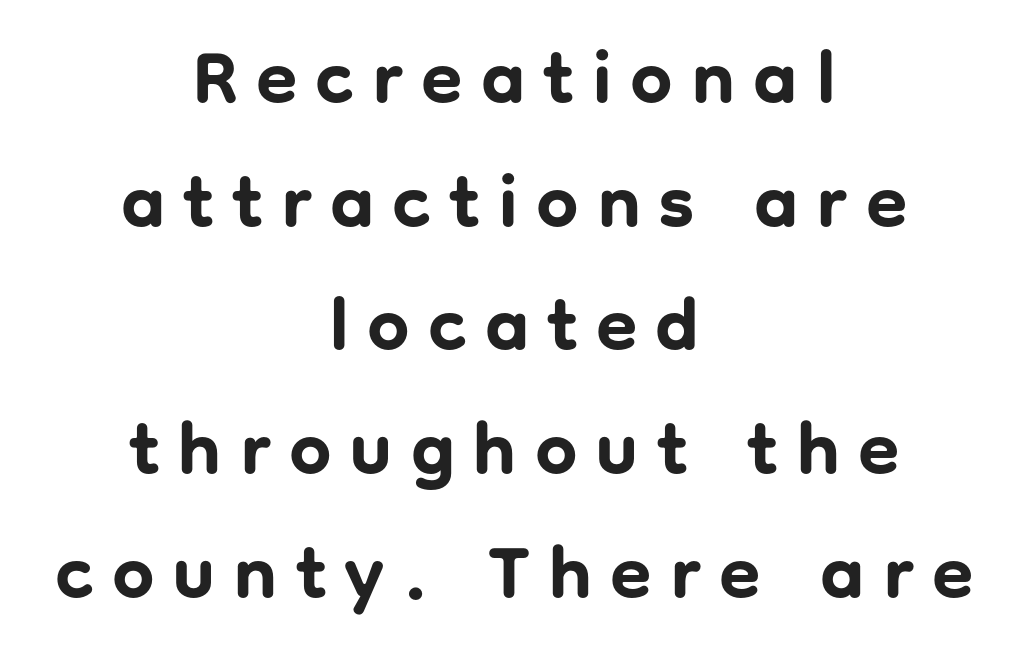
{"serif": "no", "italic": "no", "bold": "yes", "weight": "bold", "width": "normal", "stroke_contrast": "low", "x_height": "medium", "monospaced": "no", "underline": "no", "align": "center", "line_spacing": "normal", "line_spacing_ratio": 1.65, "letter_spacing": "wide", "letter_spacing_em": 0.24, "glyph_px": 75}
